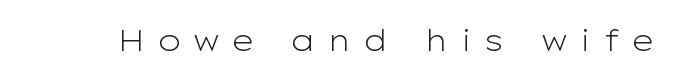
The image shows 30 px light, wide sans-serif type, upright; set unusually wide letter spacing (+0.39 em), not underlined; low stroke contrast and a medium x-height.
